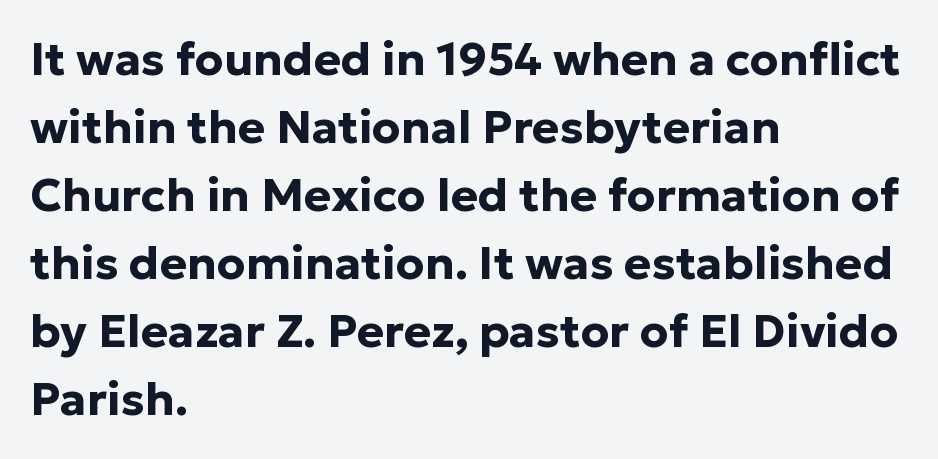
{"serif": "no", "italic": "no", "bold": "yes", "weight": "bold", "width": "normal", "stroke_contrast": "low", "x_height": "medium", "monospaced": "no", "underline": "no", "align": "left", "line_spacing": "normal", "line_spacing_ratio": 1.48, "letter_spacing": "normal", "letter_spacing_em": 0.0, "glyph_px": 46}
